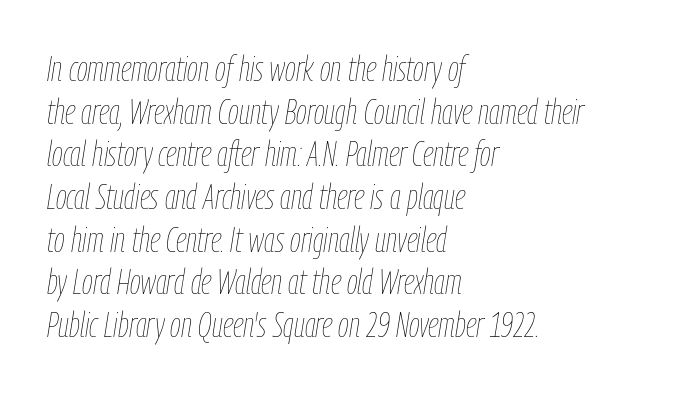
These glyphs show unthickened strokes, regular width or finer. Each line starts at the same left margin while the right side varies. The rendering uses natural spacing where letterforms have individual widths. This is oblique type, the kind used for emphasis or titles. The face used here is rendered with its standard letterfit.
